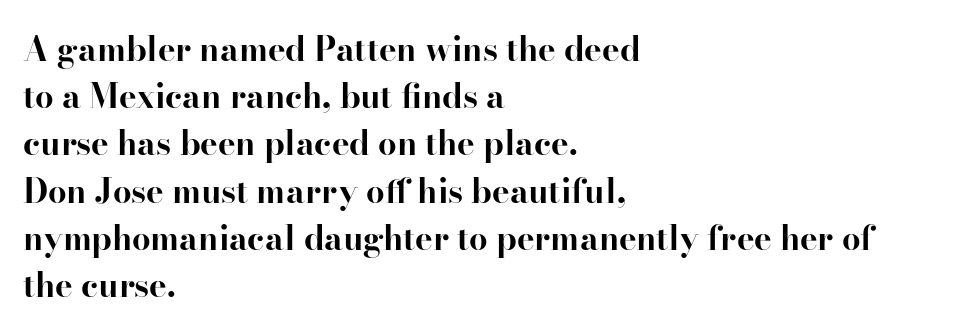
Inter-character spacing is left at the font's built-in metrics. Only glyphs here, with clear space below each row. These lines sit exactly where default settings would place them. The typesetting leans heavy: a genuine bold.
